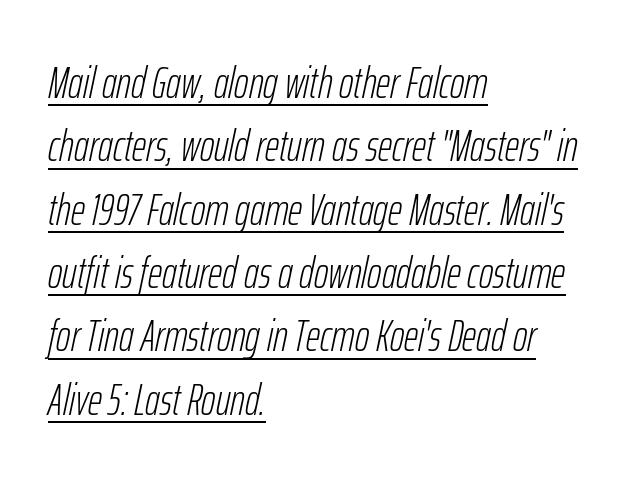
The image shows 44 px light, condensed type, italic (leaning right); set left-aligned, normal line spacing (1.44x), normal letter spacing, underlined; low stroke contrast and a medium x-height.
